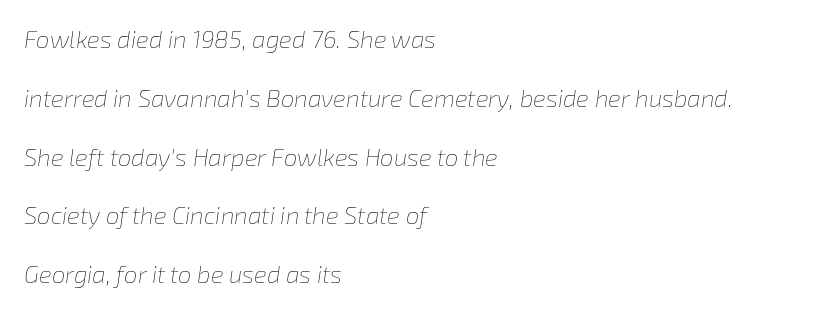
Q: Is the text bold? A: No.
Q: Is the text italic (slanted)? A: Yes, it leans right by about 8 degrees.
Q: Is the text underlined? A: No.
Q: How is the paragraph aligned? A: Left-aligned.
Q: Is the spacing between letters normal or unusually wide? A: Normal.
Q: Is the spacing between lines tight, normal or loose? A: Loose.
